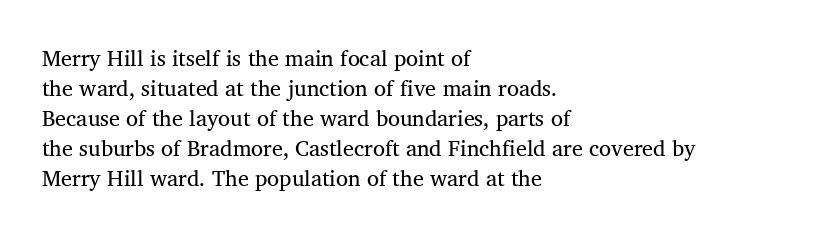
Q: Is the text italic (slanted)? A: No, it is upright.
Q: Is the text underlined? A: No.
Q: How is the paragraph aligned? A: Left-aligned.
Q: Is the spacing between letters normal or unusually wide? A: Normal.
Q: Is the spacing between lines tight, normal or loose? A: Normal.
